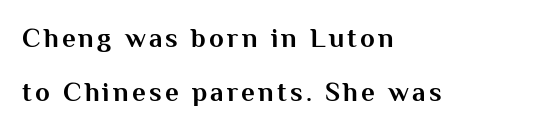
The image shows 27 px bold type, upright; set left-aligned, loose line spacing (2.0x), not underlined.
